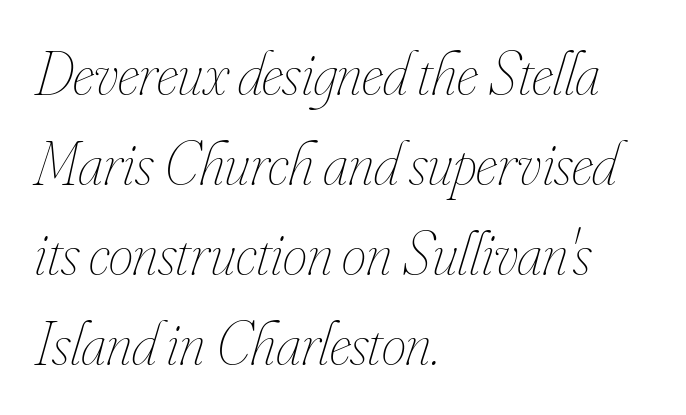
Stems here are at most as thick as an everyday book face. Words appear dense and cohesive because spacing is normal. The text block is weighted toward the left margin, trailing off unevenly rightward. This is oblique type, the kind used for emphasis or titles.
